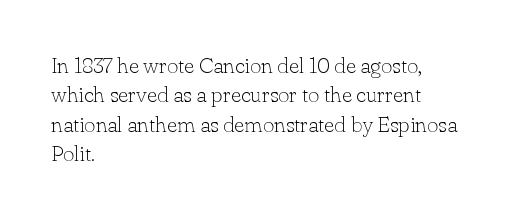
Bare-footed words on every line. Every stem runs plumb, perpendicular to the baseline. The typesetting does not lean heavy: it is not bold. Tracking value appears to be zero — textbook default spacing. The vertical gap from one line to the next is medium.
